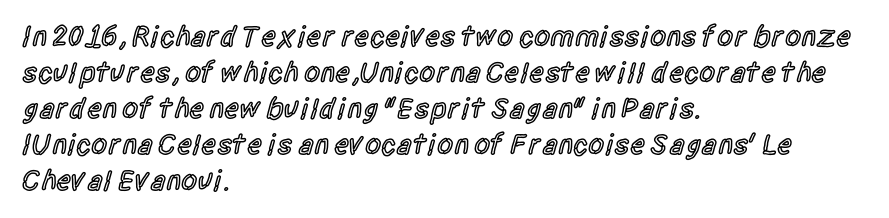
The image shows 29 px semibold, condensed sans-serif type; set left-aligned, line spacing 1.24x, normal letter spacing, not underlined; a large x-height.
